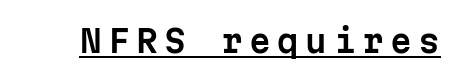
The image shows 31 px sans-serif type, upright, monospaced; set unusually wide letter spacing (+0.21 em), underlined; low stroke contrast and a medium x-height.
